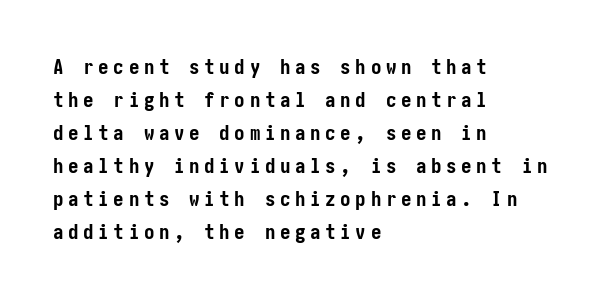
The line texture is sparse and dotted thanks to wide tracking. The passage shown is not underscored anywhere. Typographic density is high because the face is bold. Does the lettering tilt? It doesn't — this is upright.
